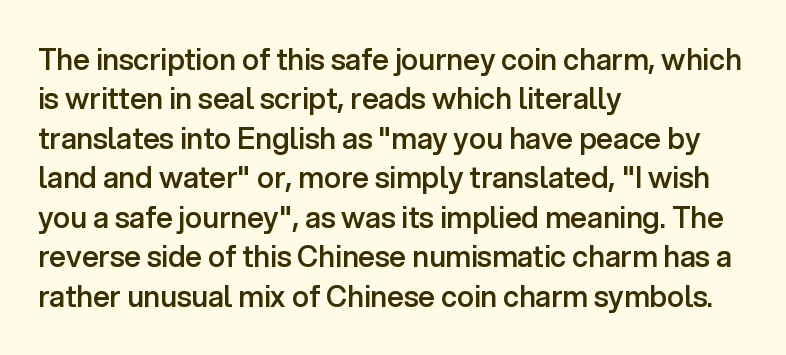
The setting favours the left margin, as ordinary paragraphs usually do. Reading down the column, the eye jumps a familiar distance to each next line. Regarding serifs, this sample does without them. This rendering features lettering with no underline. Heft: intermediate — a semibold.
